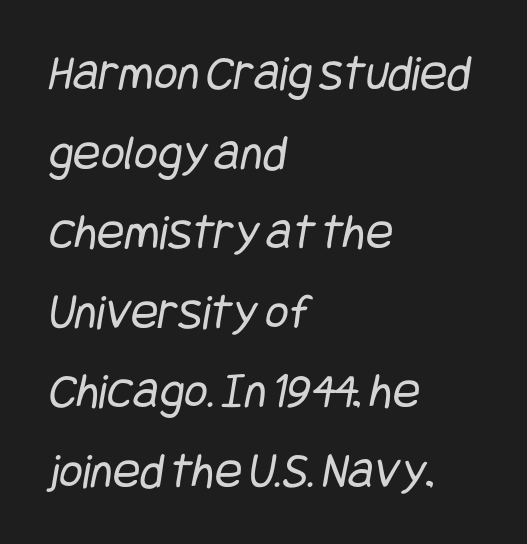
Beneath every word, the page is bare. Counters stay open thanks to moderate or lighter strokes. Vertical spacing — default. This is sans-serif lettering, the kind often seen on screens and signage. The ragged edge is on the right, which tells us the setting is flush left. A typesetter would call this zero additional tracking.
